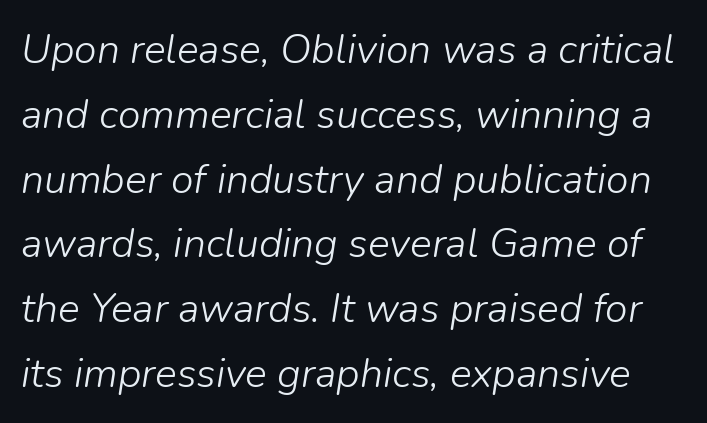
{"italic": "yes", "lean": "right", "slant_degrees": 9, "bold": "no", "weight": "light", "width": "normal", "stroke_contrast": "low", "x_height": "medium", "monospaced": "no", "underline": "no", "line_spacing": "normal", "line_spacing_ratio": 1.58, "letter_spacing": "normal", "letter_spacing_em": 0.0, "glyph_px": 41}
